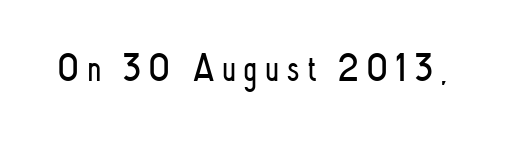
Q: Is the text bold? A: No.
Q: Is the text italic (slanted)? A: No, it is upright.
Q: Is the typeface a serif or a sans-serif typeface? A: Sans-serif.
Q: Is the text underlined? A: No.
Q: Width (condensed, normal, or wide)? A: Condensed.
Q: Stroke contrast? A: Low.
Q: x-height? A: Small.
Q: Monospaced? A: No.
